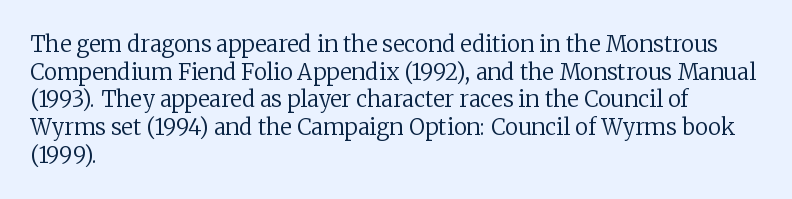
{"italic": "no", "bold": "no", "underline": "no", "align": "left", "line_spacing": "normal", "line_spacing_ratio": 1.26, "letter_spacing": "normal", "letter_spacing_em": 0.0, "glyph_px": 22}
